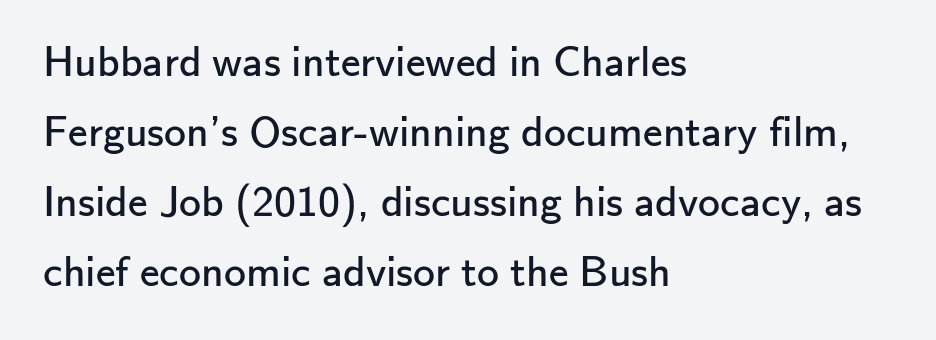
The image shows 44 px regular-weight sans-serif type, upright; set left-aligned, normal line spacing (1.59x), normal letter spacing, not underlined; low stroke contrast and a small x-height.
